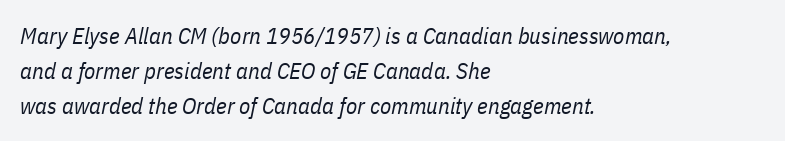
{"italic": "yes", "lean": "right", "slant_degrees": 11, "bold": "no", "underline": "no", "align": "left", "line_spacing": "normal", "line_spacing_ratio": 1.52, "letter_spacing": "normal", "letter_spacing_em": 0.0, "glyph_px": 23}
